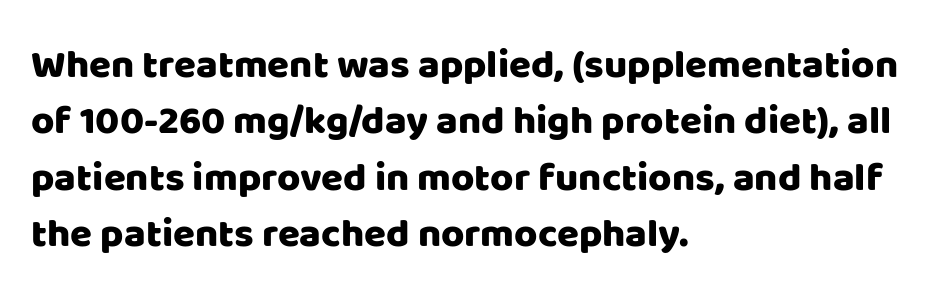
{"serif": "no", "italic": "no", "width": "normal", "stroke_contrast": "low", "x_height": "large", "monospaced": "no", "underline": "no", "align": "left", "line_spacing": "normal", "line_spacing_ratio": 1.41, "letter_spacing": "normal", "letter_spacing_em": 0.0, "glyph_px": 40}
